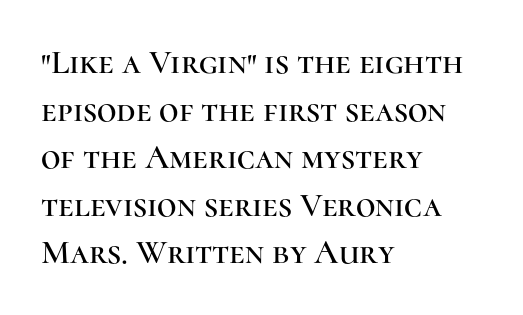
Italic? Not at all — the glyphs are vertical. Honestly, the row spacing looks completely unremarkable. Does the type have serifs? Yes, each stem ends in a small foot. Here the glyphs are tracked normally, forming tight word shapes. These lines are set flush left with a ragged right edge.
